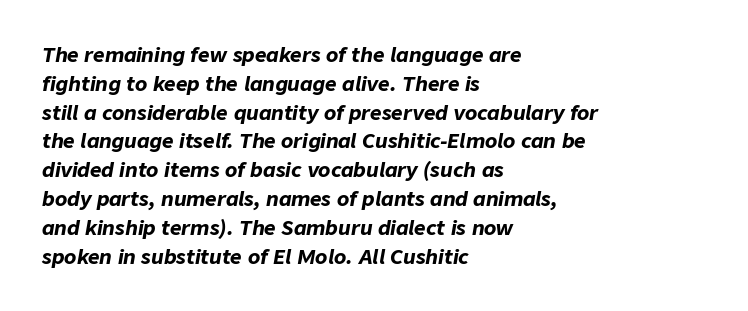
Q: Is the text bold? A: Yes.
Q: Is the text italic (slanted)? A: Yes, it leans right by about 9 degrees.
Q: Is the text underlined? A: No.
Q: How is the paragraph aligned? A: Left-aligned.
Q: Is the spacing between letters normal or unusually wide? A: Normal.
Q: Is the spacing between lines tight, normal or loose? A: Normal.
